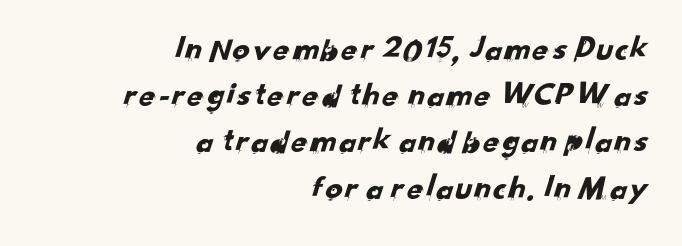
The image shows 34 px sans-serif type; set right-aligned, normal line spacing (1.36x), normal letter spacing, not underlined; low stroke contrast and a small x-height.
